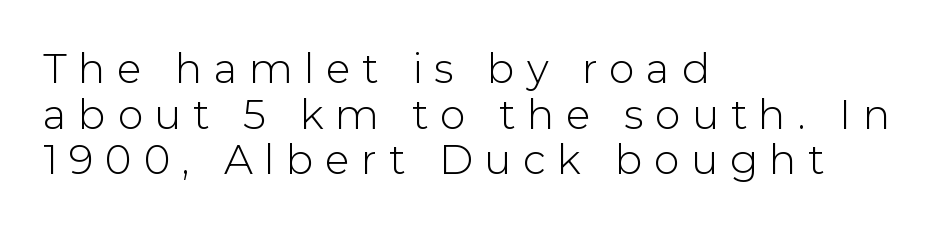
The vertical gap from one line to the next is small. The rendering uses natural spacing where letterforms have individual widths. Descenders are the only things crossing below the line. Letter spacing: wide.
